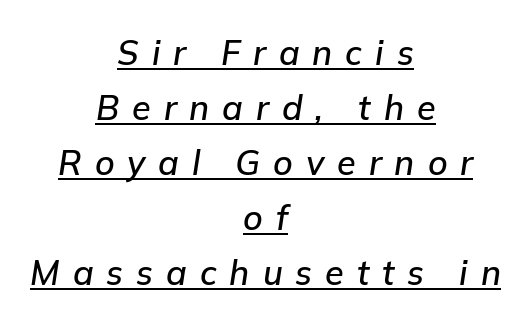
{"italic": "yes", "lean": "right", "slant_degrees": 9, "width": "normal", "stroke_contrast": "low", "x_height": "medium", "monospaced": "no", "underline": "yes", "align": "center", "line_spacing": "normal", "line_spacing_ratio": 1.62, "letter_spacing": "wide", "letter_spacing_em": 0.38, "glyph_px": 34}
